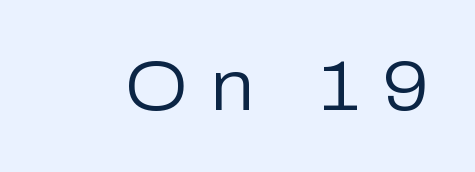
This is not heavy type; no bold has been used. Bare-footed words on every line. The glyphs in this specimen are sans serif. Quick note: not italic, upright. You could only call the tracking loose — the letters float apart.
